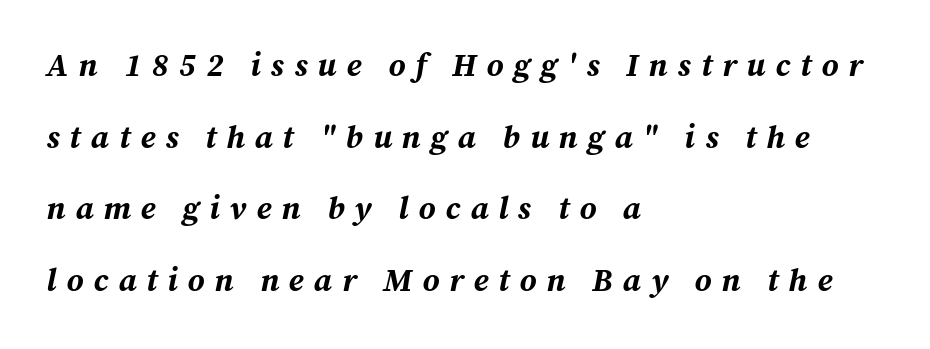
{"italic": "yes", "lean": "right", "slant_degrees": 12, "bold": "yes", "weight": "bold", "width": "normal", "stroke_contrast": "medium", "x_height": "medium", "monospaced": "no", "underline": "no", "align": "left", "line_spacing": "loose", "line_spacing_ratio": 2.24, "letter_spacing": "wide", "letter_spacing_em": 0.31, "glyph_px": 32}
